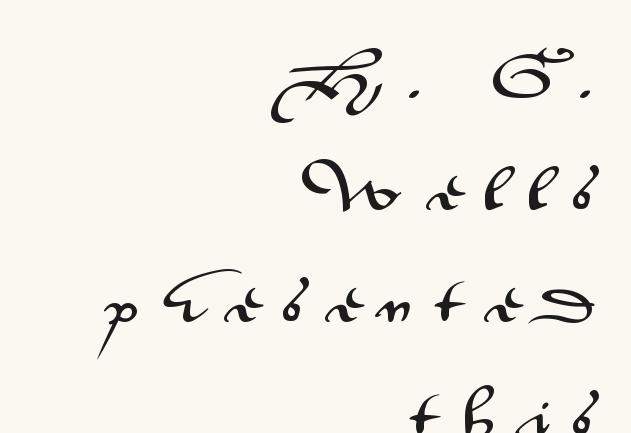
The typesetter chose a ragged-left arrangement here. The designer dialed line spacing up above the default. These lines are rendered in a variable-pitch font.
